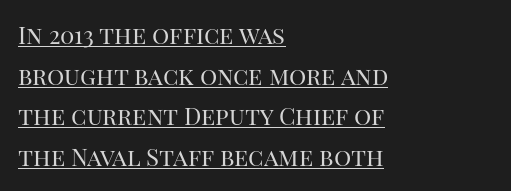
{"italic": "no", "bold": "no", "underline": "yes", "align": "left", "line_spacing": "normal", "line_spacing_ratio": 1.69, "letter_spacing": "normal", "letter_spacing_em": 0.0, "glyph_px": 24}
